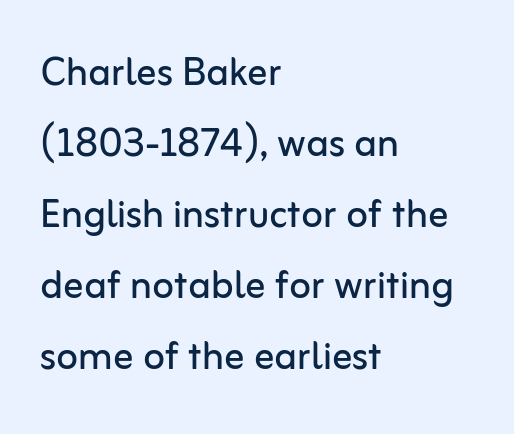
Bold? No — there's no thickening of the strokes. The font family rendered here belongs to the sans-serif group. The setting favours the left margin, as ordinary paragraphs usually do. This is roman type, the default non-slanted kind. Is there much room between lines? A standard amount, neither cramped nor airy. Short note: letters normally spaced.
